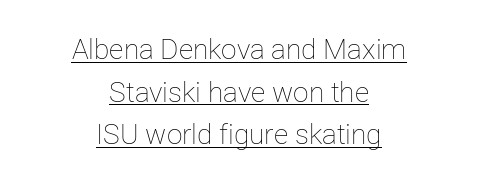
{"italic": "no", "bold": "no", "weight": "thin", "width": "normal", "stroke_contrast": "low", "x_height": "medium", "monospaced": "no", "underline": "yes", "align": "center", "line_spacing": "normal", "line_spacing_ratio": 1.52, "letter_spacing": "normal", "letter_spacing_em": 0.0, "glyph_px": 28}
